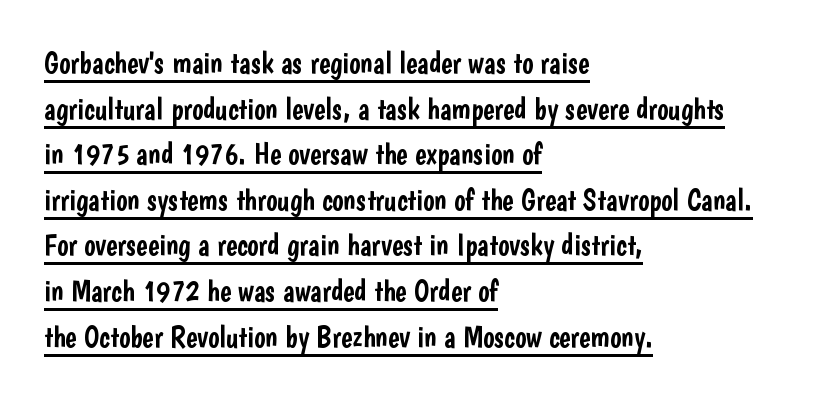
{"serif": "no", "italic": "no", "width": "condensed", "stroke_contrast": "low", "x_height": "medium", "monospaced": "no", "underline": "yes", "align": "left", "line_spacing": "normal", "line_spacing_ratio": 1.52, "letter_spacing": "normal", "letter_spacing_em": 0.0, "glyph_px": 30}
